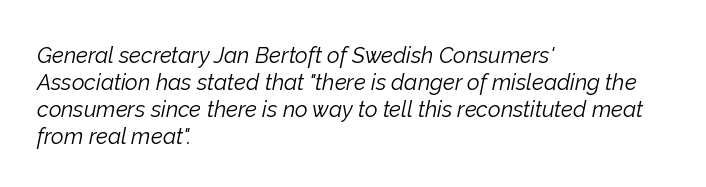
Q: Is the text bold? A: No.
Q: Is the text italic (slanted)? A: Yes, it leans right by about 12 degrees.
Q: Is the text underlined? A: No.
Q: How is the paragraph aligned? A: Left-aligned.
Q: Is the spacing between letters normal or unusually wide? A: Normal.
